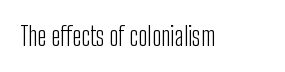
{"italic": "no", "bold": "no", "underline": "no", "letter_spacing": "normal", "letter_spacing_em": 0.0, "glyph_px": 26}
